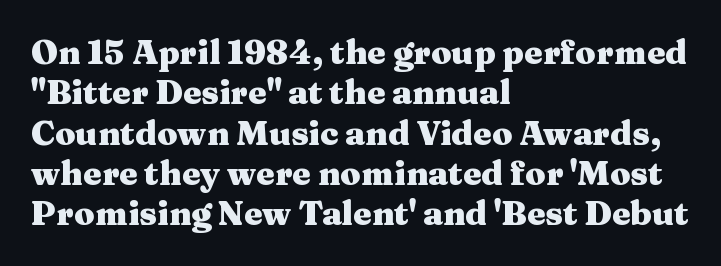
Caption: multi-line text, flush left, ragged right. These words are printed bold, with thick strokes throughout. Decoration check: the copy has no underline. The passage shown is typeset with a serif family. Is this a fixed-width face? No — the glyphs have proportional, varying widths.
